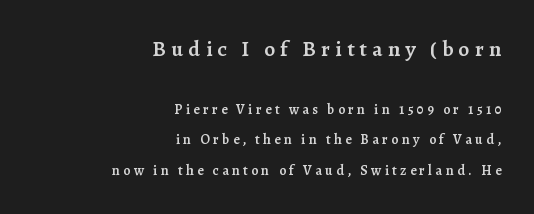
Q: Is the text bold? A: Semi-bold.
Q: Is the text italic (slanted)? A: No, it is upright.
Q: Is the text underlined? A: No.
Q: How is the paragraph aligned? A: Right-aligned.
Q: Is the spacing between letters normal or unusually wide? A: Unusually wide.
Q: Is the spacing between lines tight, normal or loose? A: Loose.
Q: Which block of text is set in a larger size, the first (top) or the second (bottom)? A: The first (top) one.
